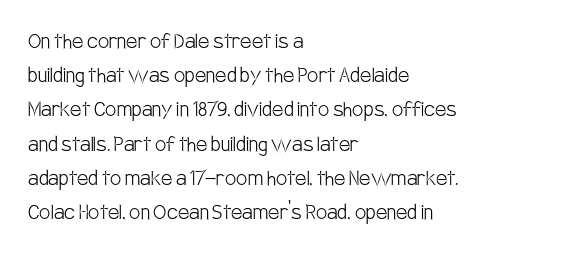
Q: Is the text bold? A: No.
Q: Is the text italic (slanted)? A: No, it is upright.
Q: Is the text underlined? A: No.
Q: How is the paragraph aligned? A: Left-aligned.
Q: Is the spacing between letters normal or unusually wide? A: Normal.
Q: Is the spacing between lines tight, normal or loose? A: Normal.
